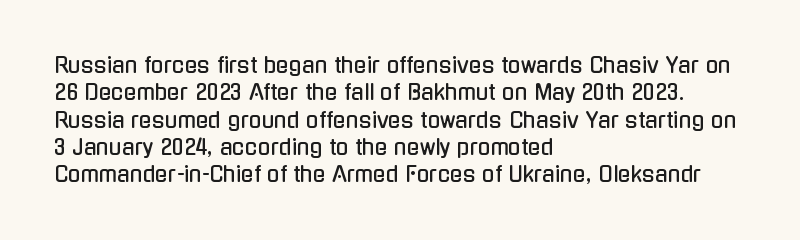
You could call the tracking neutral — neither tight nor loose. Honestly, there is no underline to notice here at all. This is roman type, the default non-slanted kind. Compared with a centered layout, this one pins lines to the left instead. Interline gaps are of average width in this sample.
